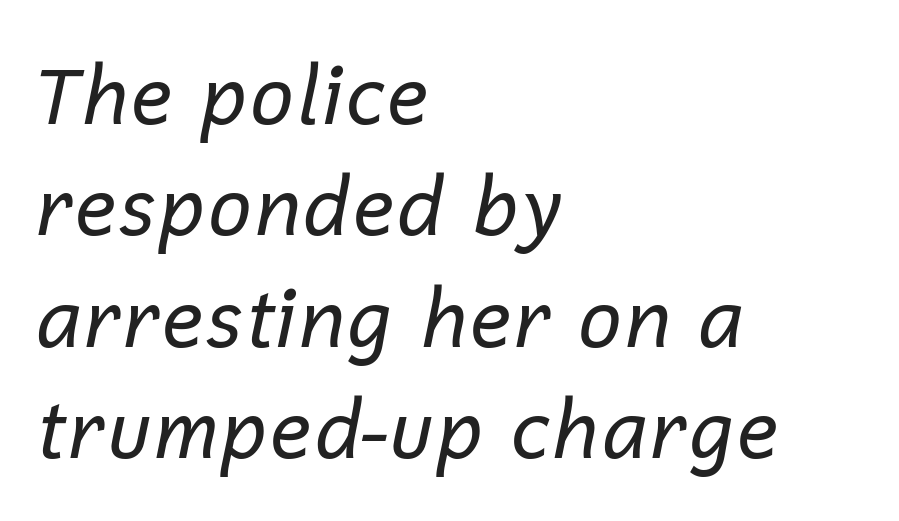
{"italic": "yes", "lean": "right", "slant_degrees": 12, "bold": "no", "weight": "regular", "width": "normal", "stroke_contrast": "low", "x_height": "medium", "monospaced": "no", "underline": "no", "align": "left", "line_spacing": "normal", "line_spacing_ratio": 1.41, "letter_spacing": "normal", "letter_spacing_em": 0.0, "glyph_px": 79}
